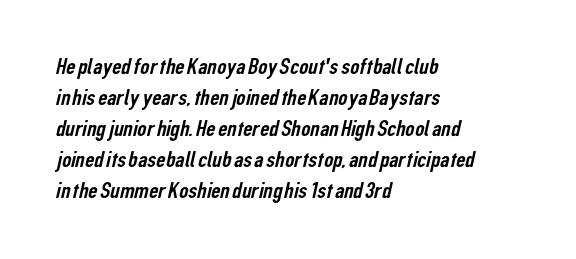
Characters follow at the spacing the type designer built in. Reading down the column, the eye jumps a familiar distance to each next line. Beneath every word, the page is bare. The typesetter chose a ragged-right arrangement here.
